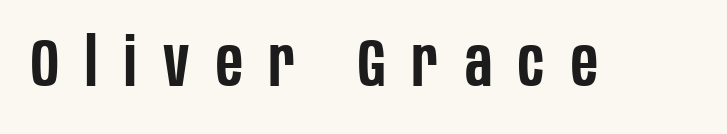
Is this a fixed-width face? No — the glyphs have proportional, varying widths. This is moderately heavy type, rendered in semibold. Descenders are the only things crossing below the line. The gaps between neighbouring characters are conspicuously large.
